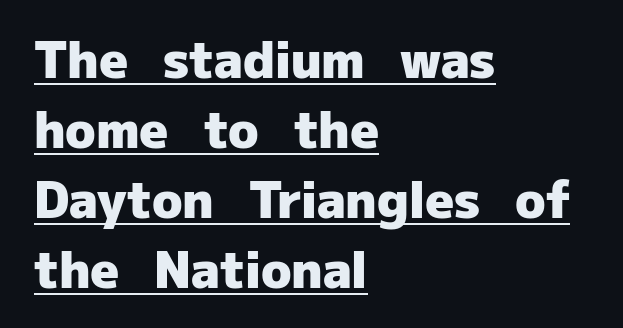
Q: Is the text bold? A: Yes.
Q: Is the text italic (slanted)? A: No, it is upright.
Q: Is the typeface a serif or a sans-serif typeface? A: Sans-serif.
Q: Is the text underlined? A: Yes.
Q: How is the paragraph aligned? A: Left-aligned.
Q: Is the spacing between letters normal or unusually wide? A: Normal.
Q: Is the spacing between lines tight, normal or loose? A: Normal.
Q: Width (condensed, normal, or wide)? A: Normal.
Q: Stroke contrast? A: Low.
Q: x-height? A: Medium.
Q: Monospaced? A: No.
